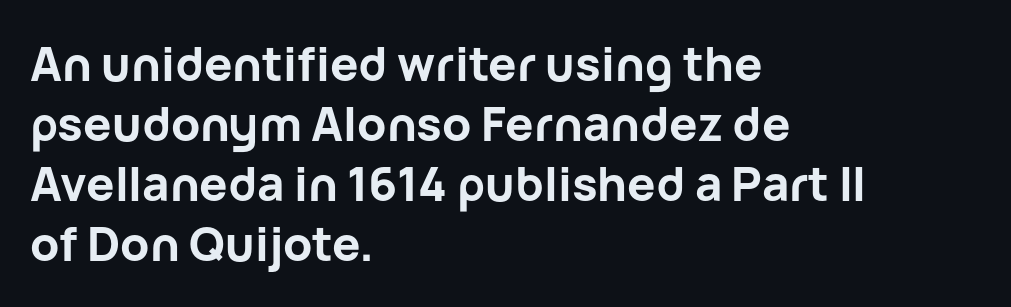
The lines sit at an ordinary, default distance from one another. Observe the absence of serifs on each vertical stroke in this sample. The face used here is proportionally spaced, like ordinary book or web type. A full-strength bold gives these letters their thick strokes. Horizontal alignment here is leftward, the default for most running prose. Glance below the letters and you will spot only blank space.
